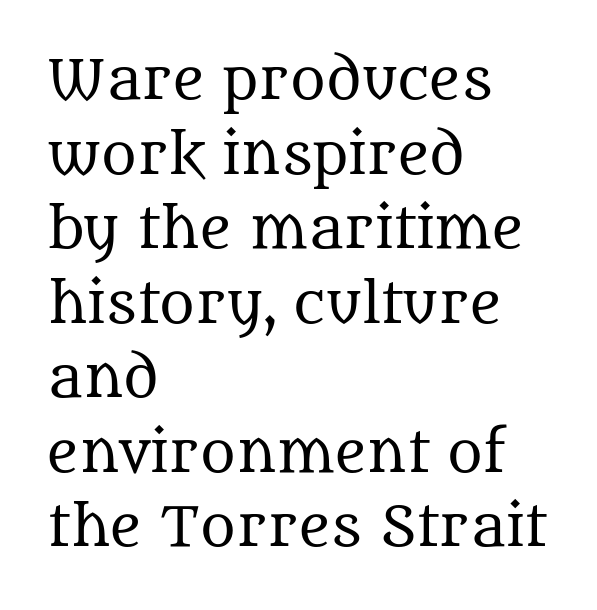
{"serif": "yes", "italic": "no", "bold": "no", "weight": "regular", "width": "normal", "stroke_contrast": "medium", "x_height": "large", "monospaced": "no", "underline": "no", "align": "left", "line_spacing": "normal", "line_spacing_ratio": 1.38, "letter_spacing": "normal", "letter_spacing_em": 0.0, "glyph_px": 54}
